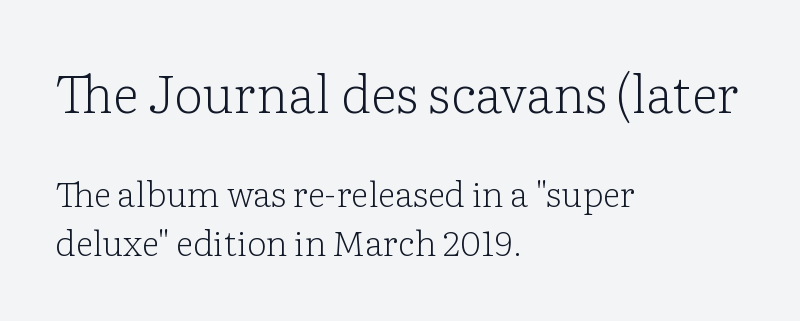
{"serif": "yes", "italic": "no", "bold": "no", "weight": "light", "width": "normal", "stroke_contrast": "low", "x_height": "medium", "monospaced": "no", "underline": "no", "align": "left", "line_spacing": "normal", "line_spacing_ratio": 1.38, "letter_spacing": "normal", "letter_spacing_em": 0.0, "larger_block": "first", "size_ratio": 1.49, "glyph_px": 52}
